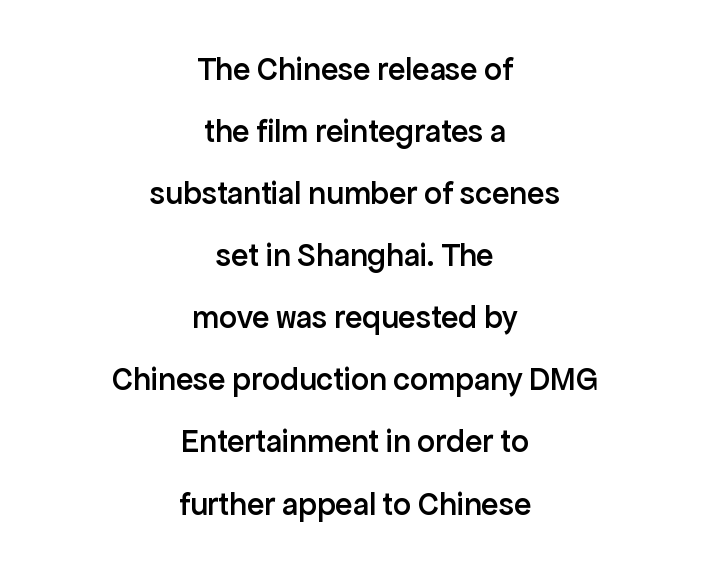
Rule under the text: the space is simply empty. The face used here is a semibold: visibly heavier than regular, lighter than bold. Rows of type keep a wide berth in the vertical direction. This sample uses a sans-serif face. The letters sit at their default tracking, neither squeezed nor spread.
